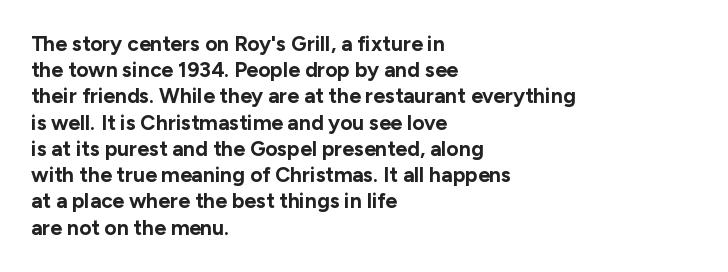
{"italic": "no", "bold": "yes", "underline": "no", "align": "left", "line_spacing": "normal", "line_spacing_ratio": 1.25, "letter_spacing": "normal", "letter_spacing_em": 0.0, "glyph_px": 21}
